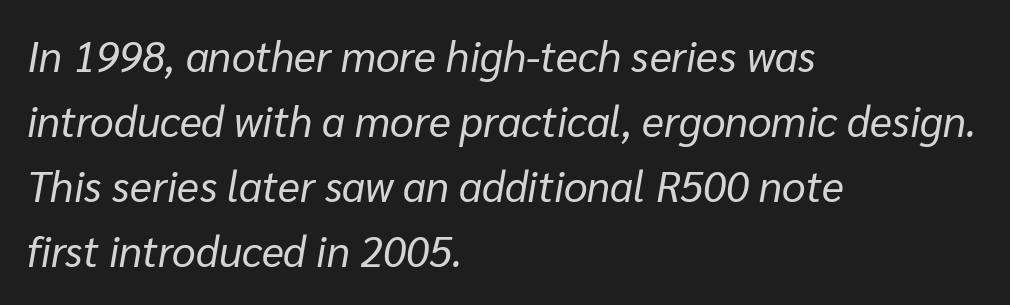
The specimen omits any rule beneath the text block's lines. The face used here is rendered with its standard letterfit. The passage shown is typed in a proportional face where columns would drift. No chunkiness to these letters — they're not bold.
